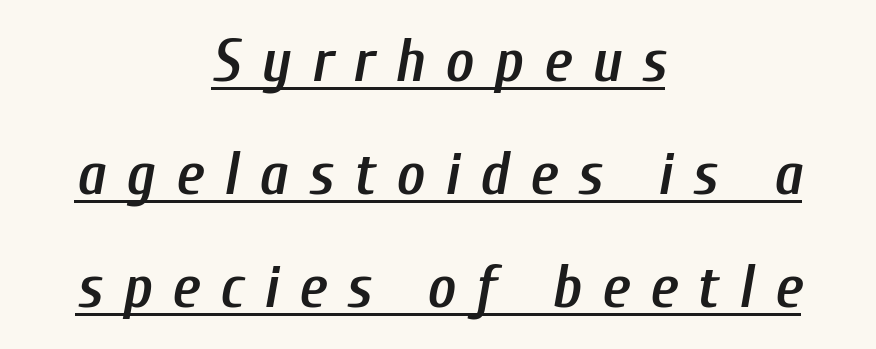
{"italic": "yes", "lean": "right", "slant_degrees": 10, "bold": "semi", "weight": "semibold", "width": "condensed", "stroke_contrast": "low", "x_height": "medium", "monospaced": "no", "underline": "yes", "align": "center", "line_spacing_ratio": 1.85, "letter_spacing": "wide", "letter_spacing_em": 0.33, "glyph_px": 61}
